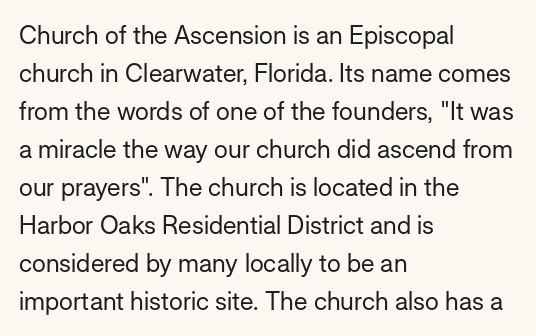
{"italic": "no", "bold": "no", "underline": "no", "align": "left", "line_spacing": "normal", "line_spacing_ratio": 1.52, "letter_spacing": "normal", "letter_spacing_em": 0.0, "glyph_px": 25}
